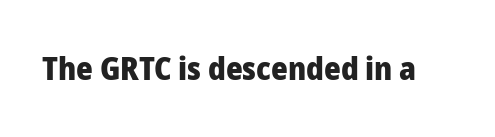
The image shows 32 px heavy sans-serif type, upright; set normal letter spacing, not underlined; low stroke contrast and a medium x-height.
